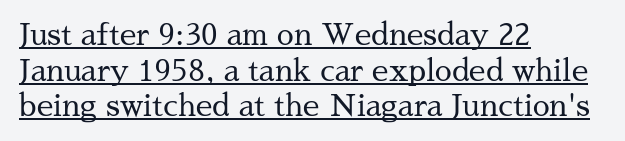
{"serif": "yes", "italic": "no", "bold": "no", "weight": "regular", "width": "normal", "stroke_contrast": "medium", "x_height": "medium", "monospaced": "no", "underline": "yes", "align": "left", "line_spacing_ratio": 1.19, "letter_spacing": "normal", "letter_spacing_em": 0.0, "glyph_px": 30}
